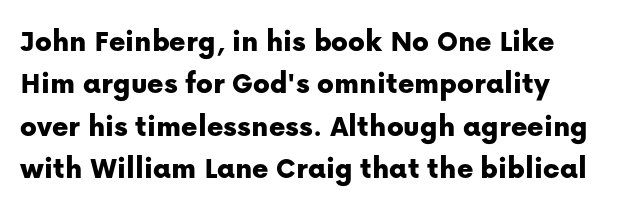
The compositor pushed each line to the left boundary. The axis of the letterforms is exactly vertical. Leading matches the norm, producing a regular column. The passage shown is typed in a proportional face where columns would drift.
